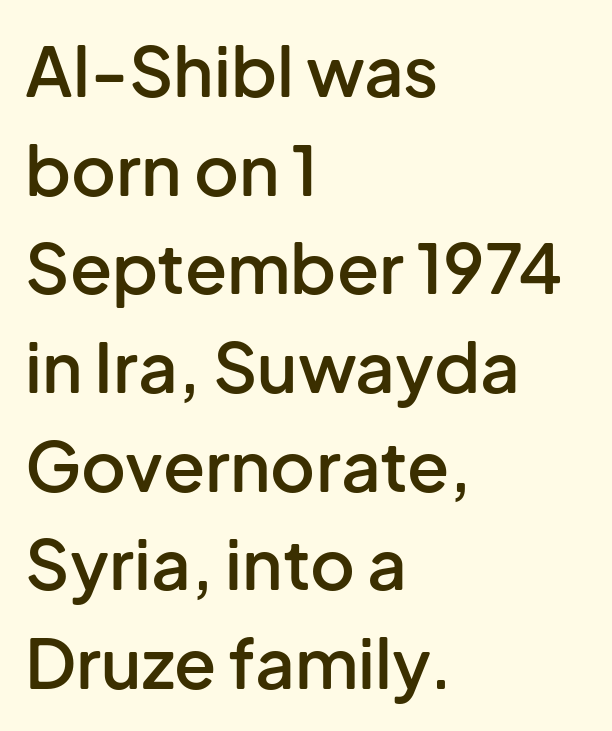
{"serif": "no", "italic": "no", "bold": "semi", "weight": "semibold", "width": "normal", "stroke_contrast": "low", "x_height": "medium", "monospaced": "no", "underline": "no", "align": "left", "line_spacing": "normal", "line_spacing_ratio": 1.43, "letter_spacing": "normal", "letter_spacing_em": 0.0, "glyph_px": 69}
